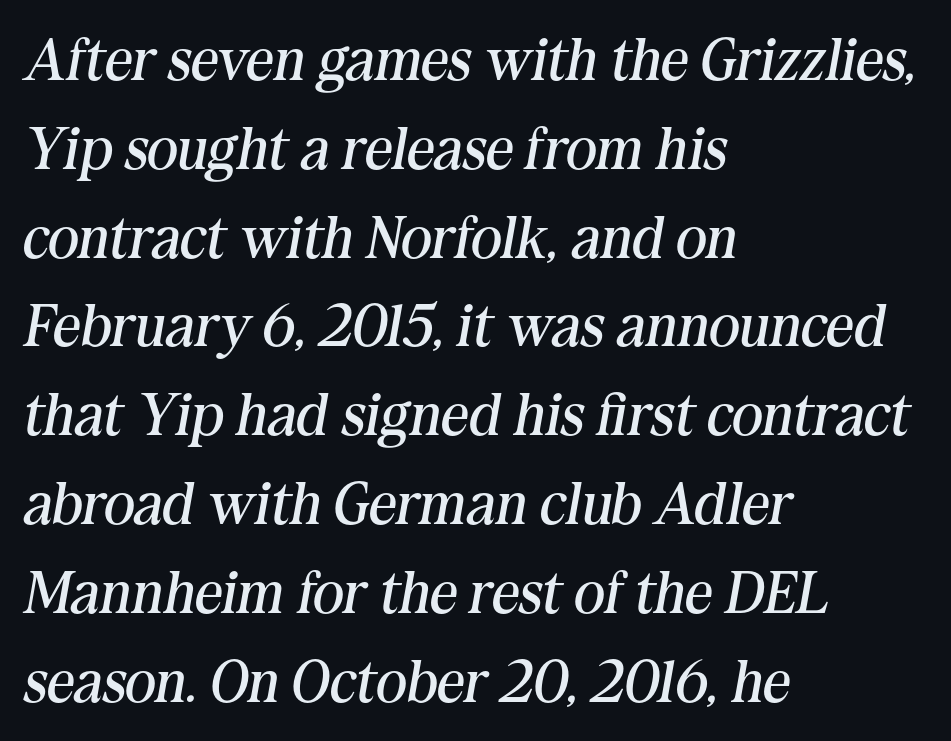
The image shows 60 px regular-weight serif type, italic (leaning right); set left-aligned, normal line spacing (1.48x), normal letter spacing, not underlined; medium stroke contrast and a medium x-height.
